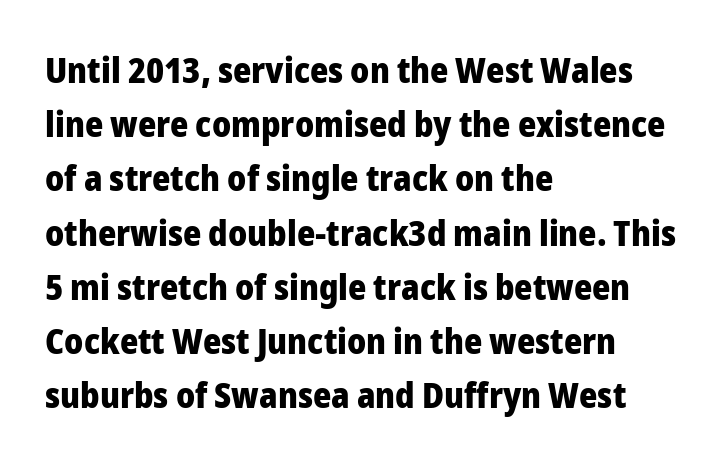
Short note: letters normally spaced. Every stem runs plumb, perpendicular to the baseline. This sample has the flowing, uneven cadence of proportional lettering. The font is running at its bold setting. Unlike a traditional serif, this face leaves its strokes unadorned.
